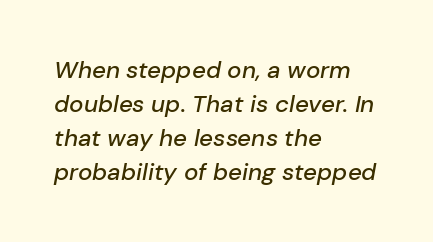
Q: Is the text italic (slanted)? A: Yes, it leans right by about 10 degrees.
Q: Is the text underlined? A: No.
Q: How is the paragraph aligned? A: Left-aligned.
Q: Is the spacing between letters normal or unusually wide? A: Normal.
Q: Is the spacing between lines tight, normal or loose? A: Normal.
